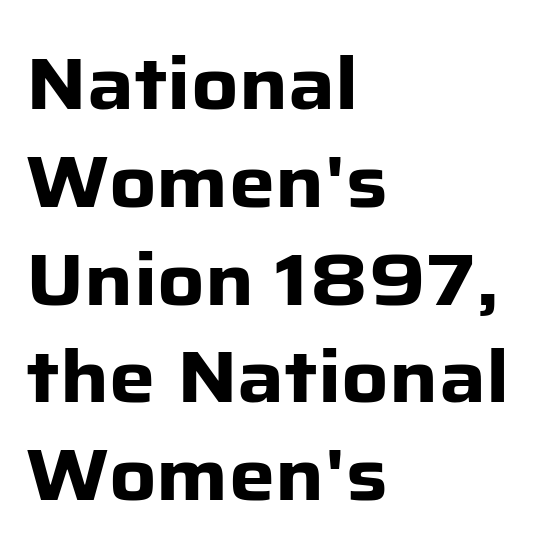
The image shows 73 px heavy sans-serif type, upright; set left-aligned, normal line spacing (1.34x), normal letter spacing, not underlined; low stroke contrast and a medium x-height.
